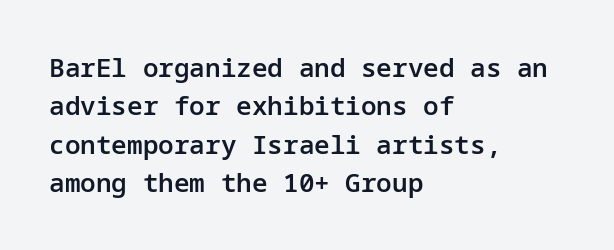
{"italic": "no", "bold": "semi", "underline": "no", "align": "left", "line_spacing": "normal", "line_spacing_ratio": 1.48, "letter_spacing": "normal", "letter_spacing_em": 0.0, "glyph_px": 26}
